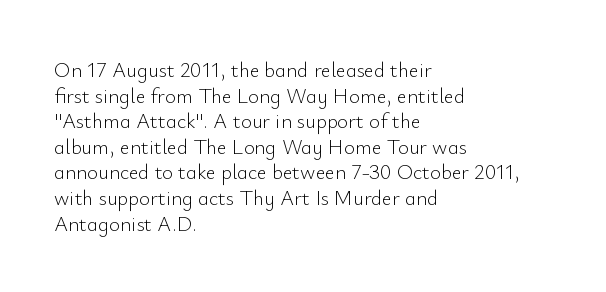
Does extra space separate the letters? No, they use regular spacing. The passage is arranged the way most books set body copy — flush left. The area under the type is left untouched. The face looks like a standard text weight, possibly lighter. Notice how the stems are strictly vertical — no italics here.
